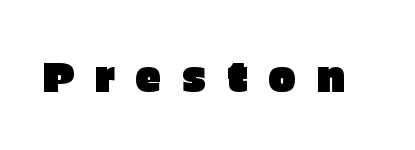
Q: Is the text italic (slanted)? A: No, it is upright.
Q: Is the typeface a serif or a sans-serif typeface? A: Sans-serif.
Q: Is the text underlined? A: No.
Q: Is the spacing between letters normal or unusually wide? A: Unusually wide.
Q: Width (condensed, normal, or wide)? A: Normal.
Q: Stroke contrast? A: Low.
Q: x-height? A: Large.
Q: Monospaced? A: No.
